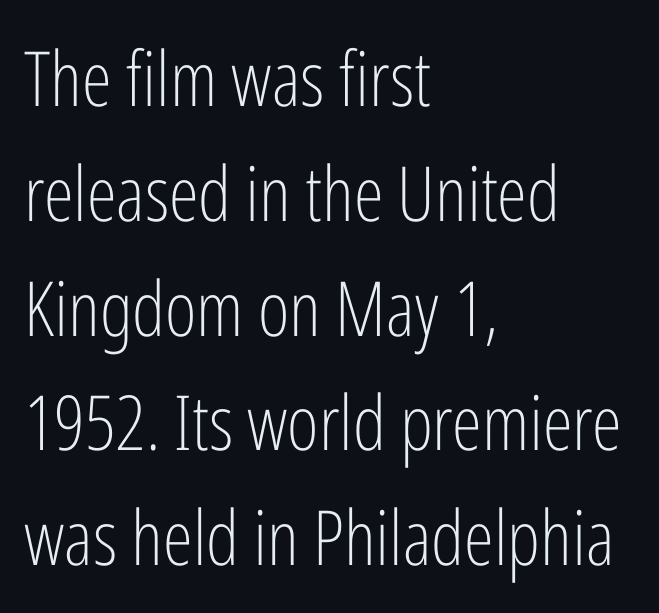
Stem width sits at or under what a default text font uses. Look at the tracking — it's just the regular setting, nothing added. Note the varied advance widths — an 'i' is clearly narrower than an 'm'. Quick note: interline space is typical. The space directly below the letters is spotless. The paragraph shown leans on its left margin.
